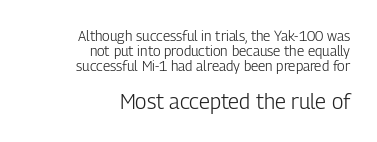
Reading down the block, your eye finds every line finishing at a fixed right position. These glyphs show unthickened strokes, regular width or finer. The rendering enlarges the type as you move from the upper chunk to the lower. Unlike italic type, these characters show no tilt at all. Tightly led — the rows are bunched.
